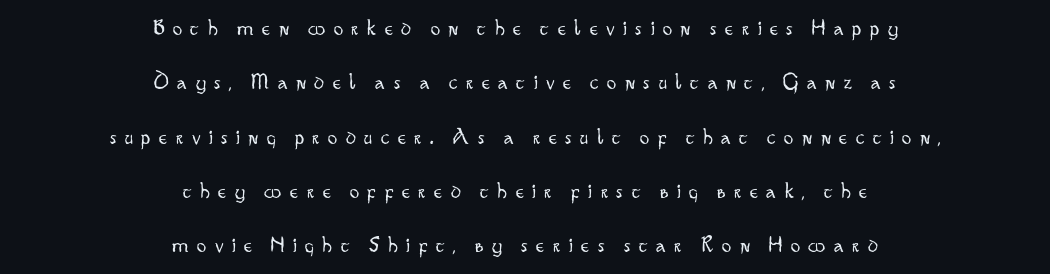
Typeset on center — no edge is straight. Regarding leading, the lines here are spaced well apart. Honestly, there is no underline to notice here at all. Tall strokes in this sample are plumb rather than angled. Is the stroke heavy? The answer is a plain regular-or-lighter.
